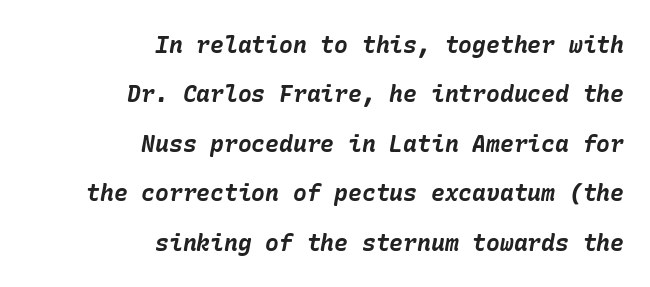
Q: Is the text bold? A: Yes.
Q: Is the text italic (slanted)? A: Yes, it leans right by about 10 degrees.
Q: Is the text underlined? A: No.
Q: How is the paragraph aligned? A: Right-aligned.
Q: Is the spacing between letters normal or unusually wide? A: Normal.
Q: Is the spacing between lines tight, normal or loose? A: Loose.
